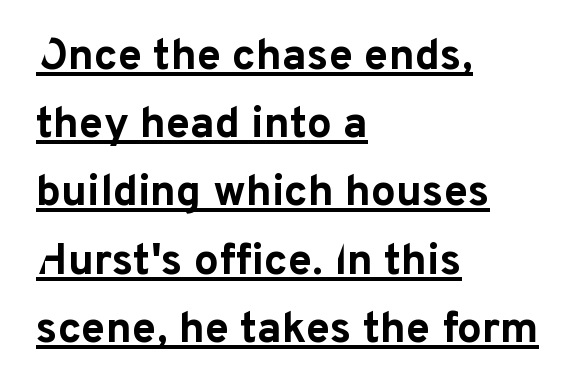
Rendered with straight, roman letterforms. Words appear dense and cohesive because spacing is normal. Short and long lines alike share a common starting point at left. This sample carries an underscore along the baseline area.
